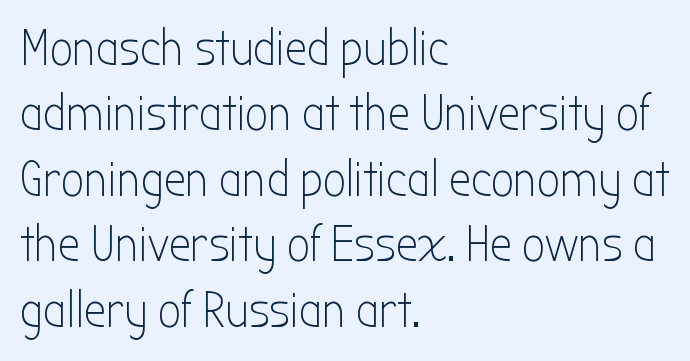
Glyph-to-glyph distance matches everyday printed text. Characters remain perfectly vertical along every line. Each letter's strokes conclude bluntly, with no projecting serifs. Each stroke keeps to a modest, everyday thickness or less. The area under the type is left untouched. Proportional: the letters do not fall into vertical columns.
